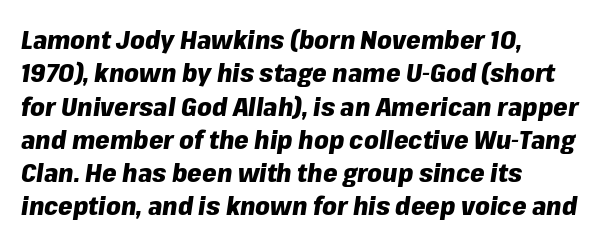
{"italic": "yes", "lean": "right", "slant_degrees": 8, "bold": "yes", "underline": "no", "align": "left", "line_spacing": "normal", "line_spacing_ratio": 1.28, "letter_spacing": "normal", "letter_spacing_em": 0.0, "glyph_px": 26}
